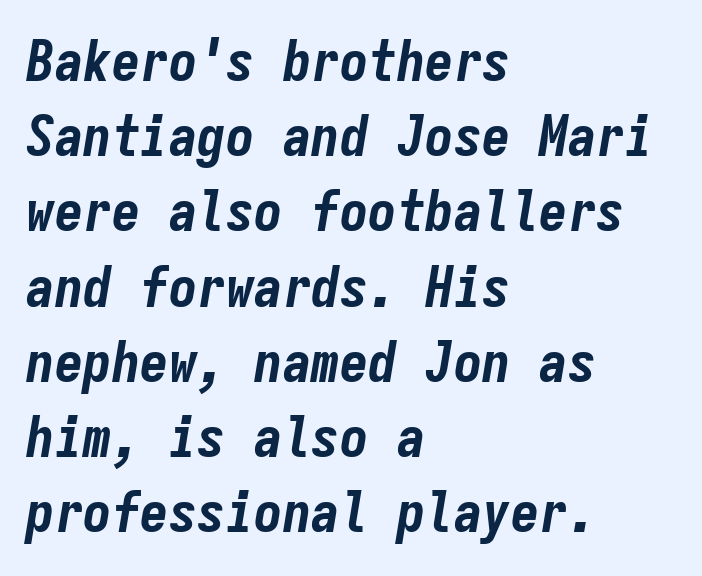
{"italic": "yes", "lean": "right", "slant_degrees": 9, "bold": "yes", "weight": "bold", "width": "condensed", "stroke_contrast": "low", "x_height": "medium", "monospaced": "yes", "underline": "no", "align": "left", "line_spacing": "normal", "line_spacing_ratio": 1.32, "letter_spacing": "normal", "letter_spacing_em": 0.0, "glyph_px": 57}
